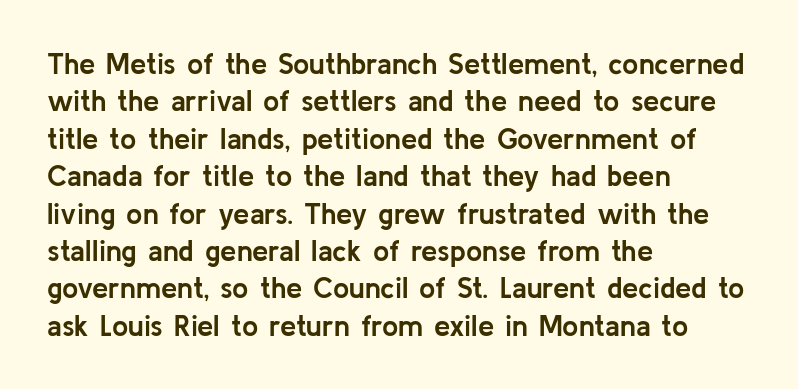
The font family rendered here belongs to the sans-serif group. The strokes are fattened all the way to bold. What stands out about the letter spacing? Nothing — it is the standard amount. Do the characters align in a grid? No, the font is proportional.
